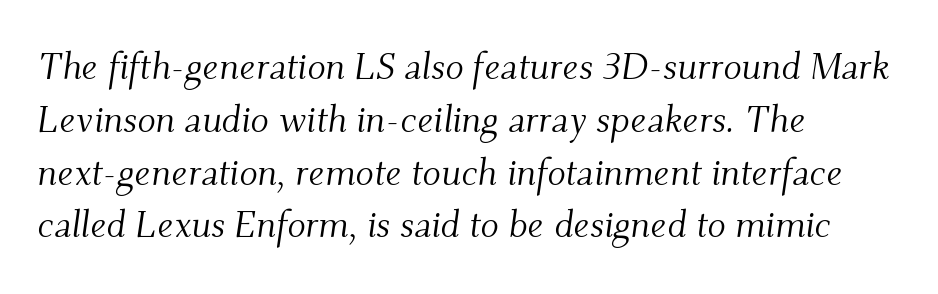
A classic flush-left, rag-right setting is used for this passage. Stems here are at most as thick as an everyday book face. The rendering uses natural spacing where letterforms have individual widths. Each new line begins a customary step beneath the previous one. Underlining? Definitely not there.
